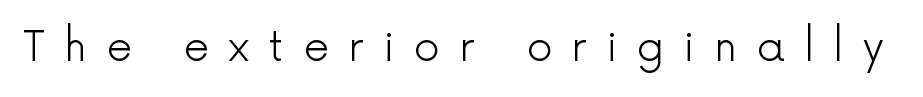
A typesetter would call this heavily tracked-out type. What kind of face is this? One without serifs — a sans. Has an underline been added? It has not. A quiet, ordinary-to-light weight characterises the typeface. Italic? Not at all — the glyphs are vertical. Note the varied advance widths — an 'i' is clearly narrower than an 'm'.
